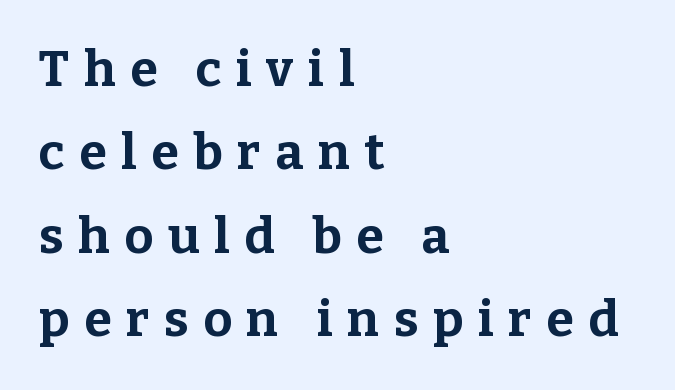
{"serif": "yes", "italic": "no", "bold": "yes", "weight": "bold", "width": "normal", "stroke_contrast": "low", "x_height": "medium", "monospaced": "no", "underline": "no", "align": "left", "line_spacing": "normal", "line_spacing_ratio": 1.67, "letter_spacing": "wide", "letter_spacing_em": 0.29, "glyph_px": 50}
